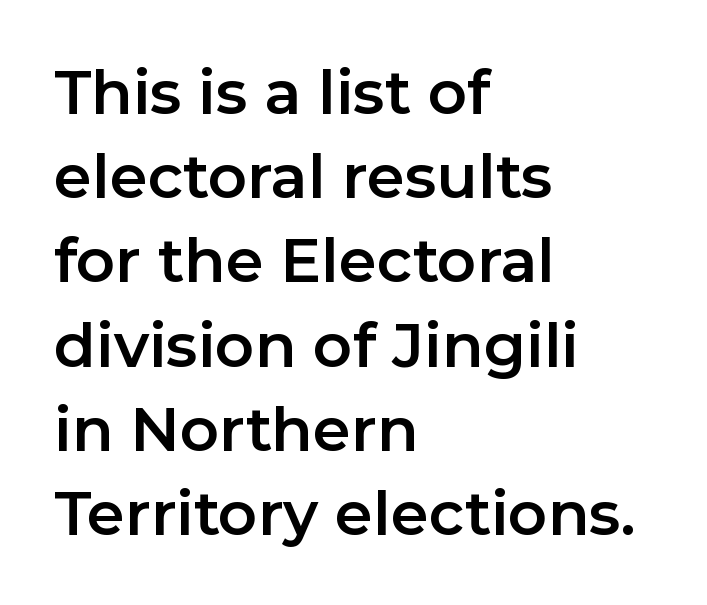
{"serif": "no", "italic": "no", "width": "normal", "stroke_contrast": "low", "x_height": "medium", "monospaced": "no", "underline": "no", "align": "left", "line_spacing": "normal", "line_spacing_ratio": 1.38, "letter_spacing": "normal", "letter_spacing_em": 0.0, "glyph_px": 61}
